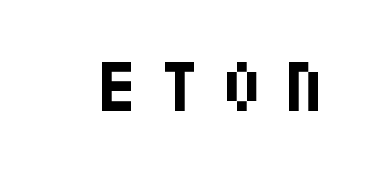
The image shows 71 px bold, condensed sans-serif type, upright; set unusually wide letter spacing (+0.33 em), not underlined; low stroke contrast and a large x-height.
